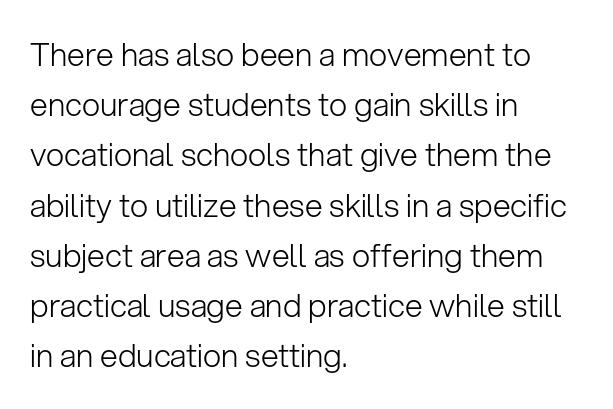
The image shows 32 px light sans-serif type, upright; set left-aligned, normal line spacing (1.57x), normal letter spacing, not underlined; low stroke contrast and a medium x-height.
